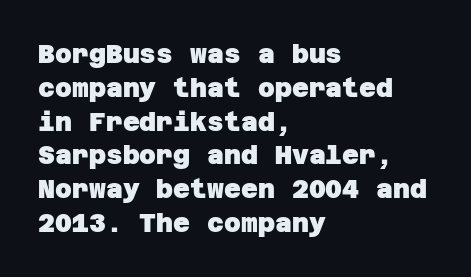
Q: Is the text bold? A: Yes.
Q: Is the text underlined? A: No.
Q: How is the paragraph aligned? A: Left-aligned.
Q: Is the spacing between letters normal or unusually wide? A: Normal.
Q: Is the spacing between lines tight, normal or loose? A: Normal.
